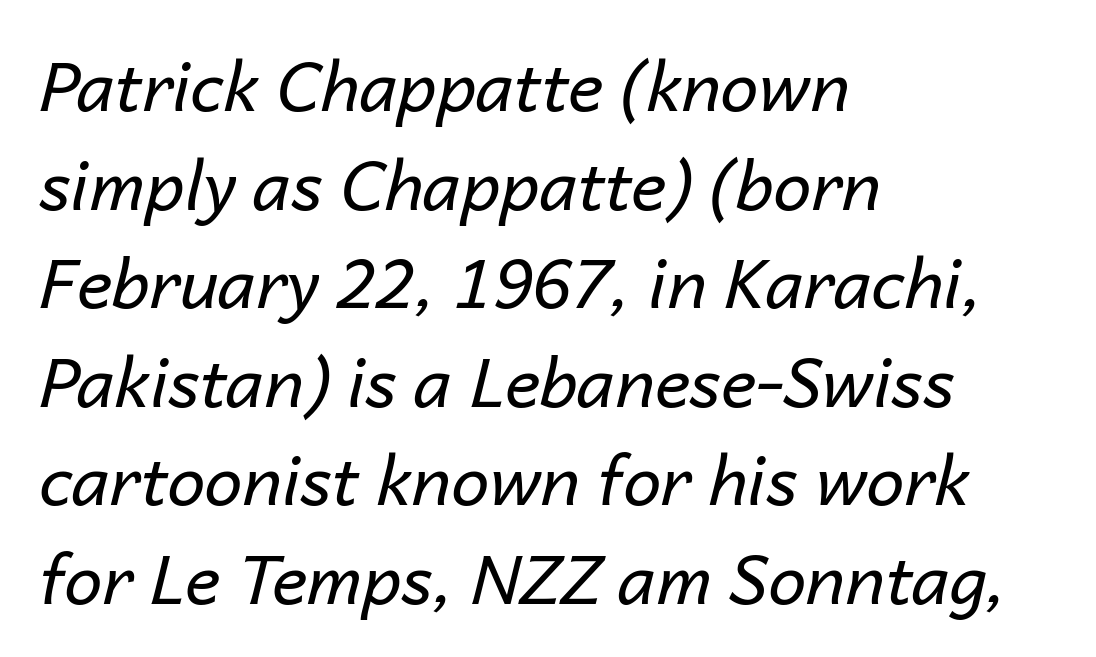
{"italic": "yes", "lean": "right", "slant_degrees": 14, "bold": "no", "weight": "regular", "width": "normal", "stroke_contrast": "low", "x_height": "medium", "monospaced": "no", "underline": "no", "align": "left", "line_spacing": "normal", "line_spacing_ratio": 1.45, "letter_spacing": "normal", "letter_spacing_em": 0.0, "glyph_px": 68}
